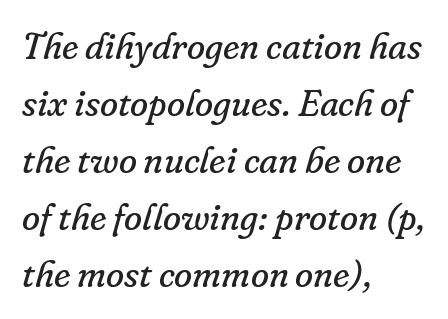
{"serif": "yes", "italic": "yes", "lean": "right", "slant_degrees": 16, "bold": "no", "weight": "regular", "width": "normal", "stroke_contrast": "low", "x_height": "small", "monospaced": "no", "underline": "no", "align": "left", "line_spacing": "normal", "line_spacing_ratio": 1.54, "letter_spacing": "normal", "letter_spacing_em": 0.0, "glyph_px": 37}
